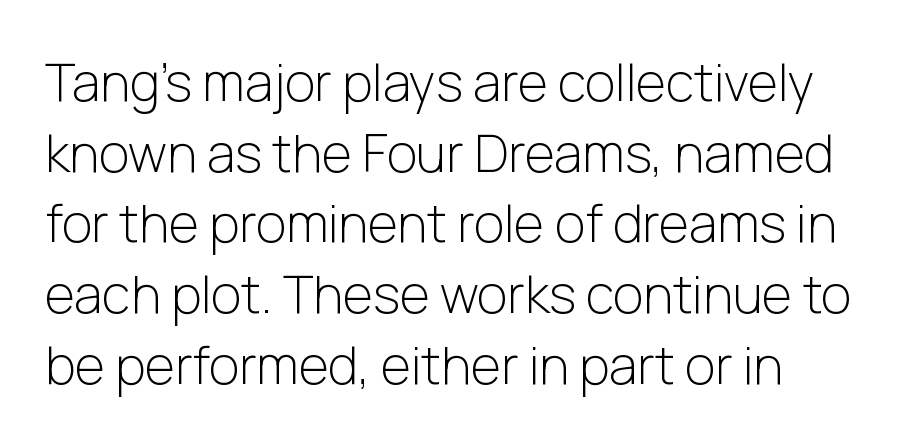
The image shows 52 px light sans-serif type, upright; set left-aligned, normal line spacing (1.36x), normal letter spacing, not underlined; low stroke contrast and a medium x-height.
